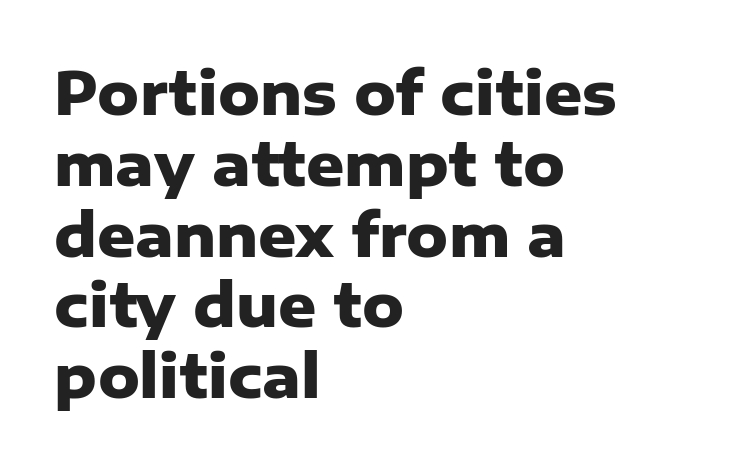
Letters rest on an invisible, unmarked baseline. Compared with a centered layout, this one pins lines to the left instead. In terms of weight, the rendering is a true, heavy bold. Is there any slant? The stems are plumb. Students, note that the glyphs here touch the page at normal intervals.
